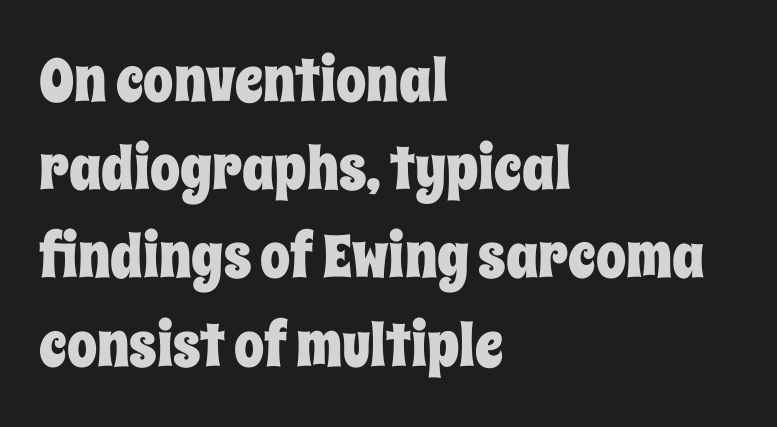
The image shows 60 px condensed type, upright; set left-aligned, normal line spacing (1.47x), normal letter spacing, not underlined; low stroke contrast and a large x-height.
